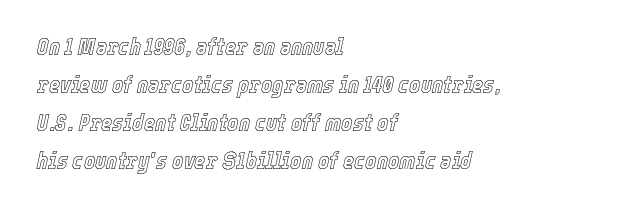
Q: Is the text italic (slanted)? A: Yes, it leans right by about 12 degrees.
Q: Is the text underlined? A: No.
Q: How is the paragraph aligned? A: Left-aligned.
Q: Is the spacing between letters normal or unusually wide? A: Normal.
Q: Is the spacing between lines tight, normal or loose? A: Normal.
